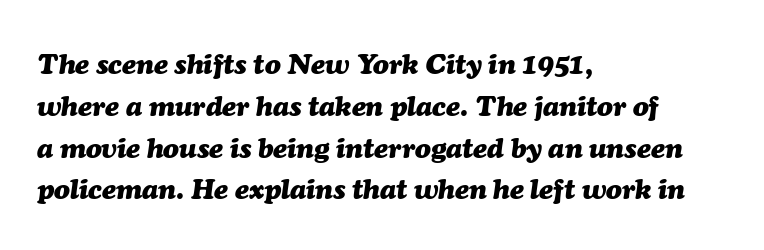
The space between consecutive lines is moderate. Its strokes are broad and dark, the hallmark of bold type. The rendering applies a slant to the glyphs. Casual observation: everything's shoved over to the left.
